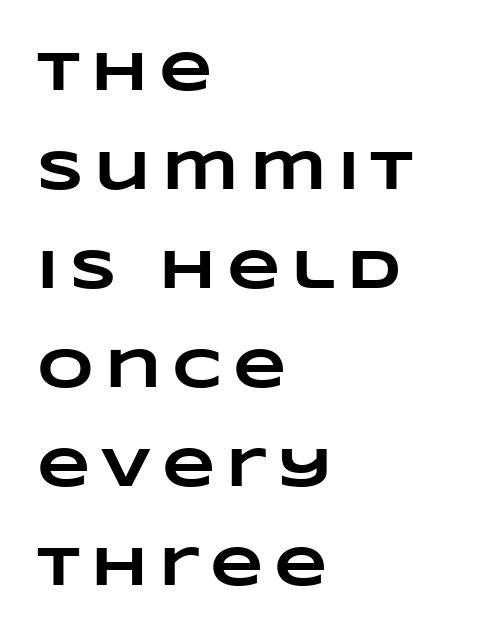
Glyph-to-glyph distance is far greater than everyday printed text. Alignment: flush left. In terms of weight, the rendering is a true, heavy bold. Descender tails drop into unmarked territory. Varying glyph widths throughout — classic text-font behaviour.
